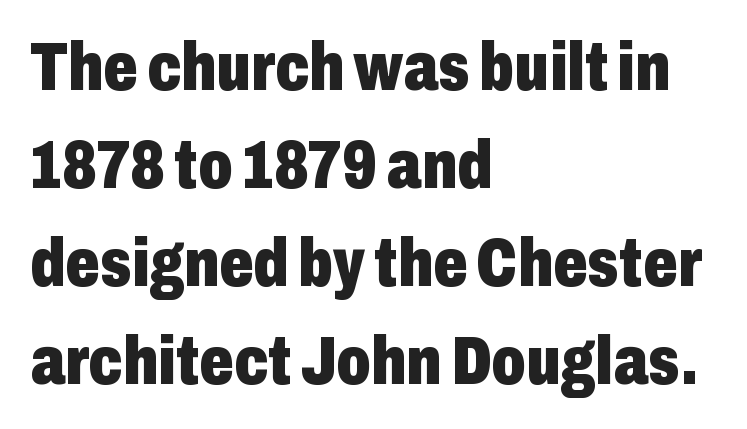
Q: Is the text bold? A: Yes.
Q: Is the text italic (slanted)? A: No, it is upright.
Q: Is the typeface a serif or a sans-serif typeface? A: Sans-serif.
Q: Is the text underlined? A: No.
Q: How is the paragraph aligned? A: Left-aligned.
Q: Is the spacing between letters normal or unusually wide? A: Normal.
Q: Is the spacing between lines tight, normal or loose? A: Normal.
Q: Width (condensed, normal, or wide)? A: Condensed.
Q: Stroke contrast? A: Low.
Q: x-height? A: Medium.
Q: Monospaced? A: No.
